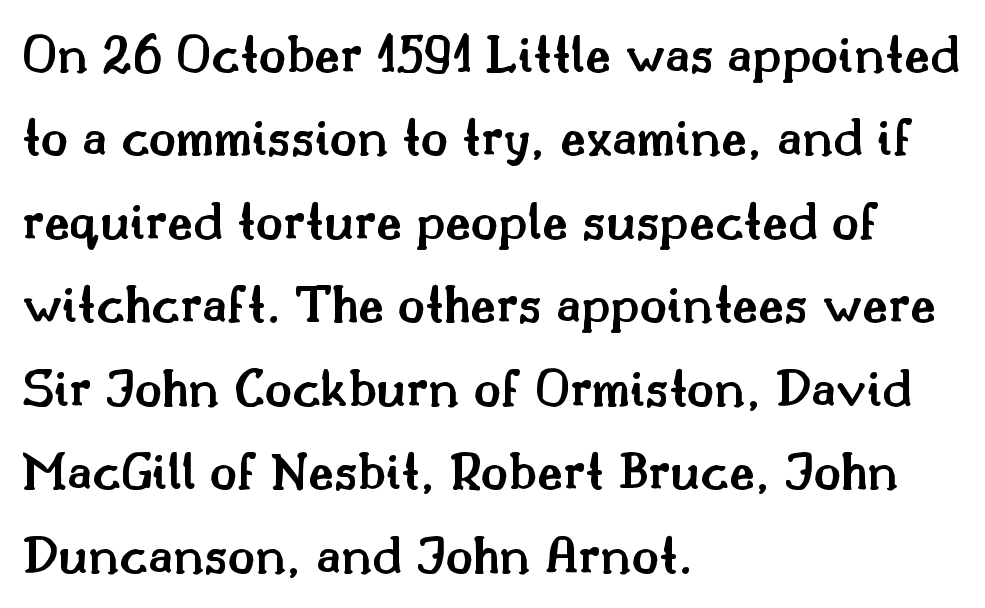
How would I describe the line gaps? Plain and ordinary. Quick note: not italic, upright. The rendering shows small feet on the letterforms — a serif design. Here the designer chose a conventional face with non-uniform glyph widths. In terms of letterspacing, this is plain default setting. The passage shown is not underscored anywhere.
